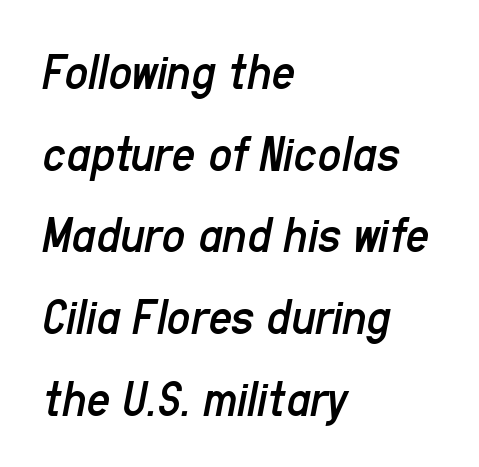
Letter spacing: default. The font sits on the lighter half of the weight spectrum, regular included. Each letter keeps its own natural width here, so spacing adapts to shape. Teacher's note: observe the even left margin — that is flush-left alignment. Looking at the ascenders, they clearly lean. A bare baseline throughout the passage.
